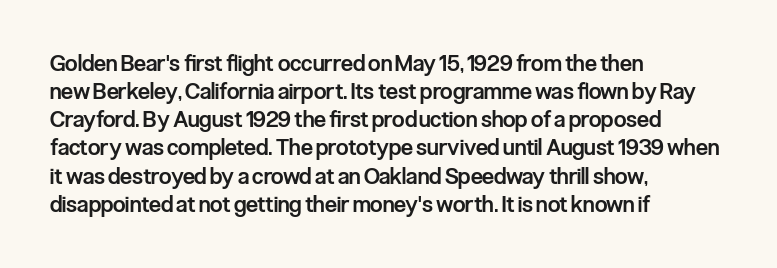
{"italic": "no", "bold": "semi", "underline": "no", "align": "left", "line_spacing": "normal", "line_spacing_ratio": 1.28, "letter_spacing": "normal", "letter_spacing_em": 0.0, "glyph_px": 22}
